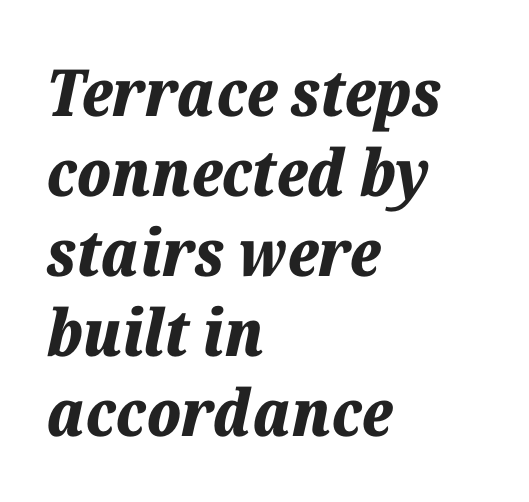
The image shows 65 px bold type, italic (leaning right); set left-aligned, line spacing 1.23x, normal letter spacing, not underlined; low stroke contrast and a medium x-height.
